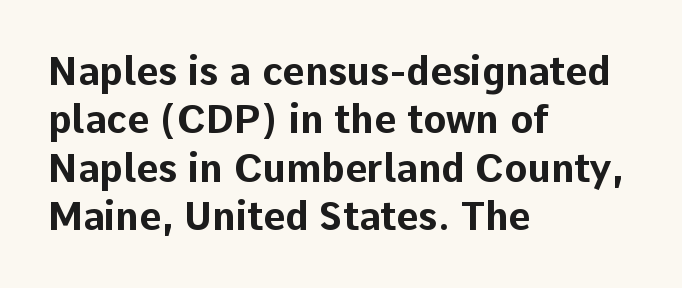
You could not count columns in this text — the font is proportionally spaced. The face used here has the dense, thick strokes of a bold. The letters carry no serifs — their stems end cleanly without finishing strokes. Only glyphs here, with clear space below each row.
